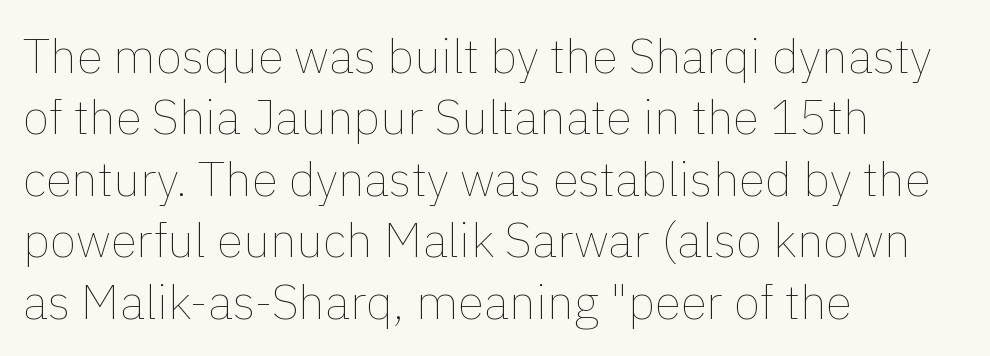
Q: Is the text bold? A: No.
Q: Is the text italic (slanted)? A: No, it is upright.
Q: Is the text underlined? A: No.
Q: How is the paragraph aligned? A: Left-aligned.
Q: Is the spacing between letters normal or unusually wide? A: Normal.
Q: Is the spacing between lines tight, normal or loose? A: Normal.
Q: Width (condensed, normal, or wide)? A: Normal.
Q: x-height? A: Medium.
Q: Monospaced? A: No.
